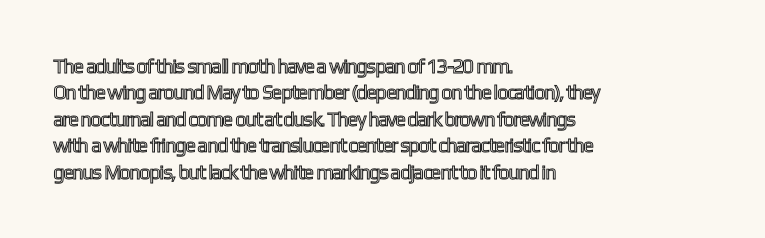
The image shows 20 px text type, upright; set left-aligned, normal line spacing (1.32x), normal letter spacing, not underlined.
